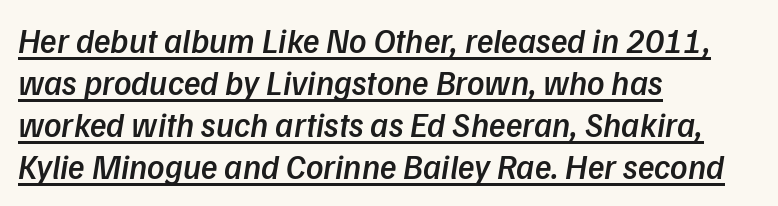
The passage shown has conventional tracking throughout. Each letter keeps its own natural width here, so spacing adapts to shape. In CSS terms this would be text-align: left. Compared with undecorated copy, this sample adds a rule below the words. Type style note: lacks serifs.
